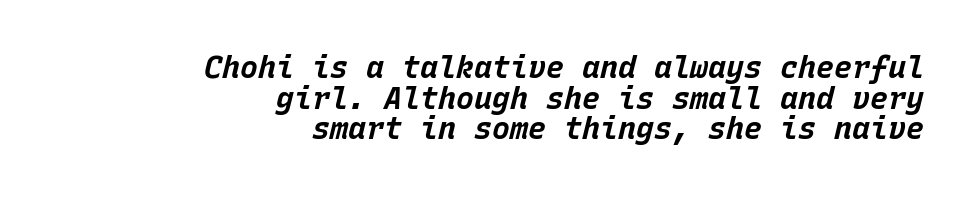
The image shows 30 px bold type, italic (leaning right), monospaced; set right-aligned, tight line spacing (1.02x), normal letter spacing, not underlined; low stroke contrast and a large x-height.
